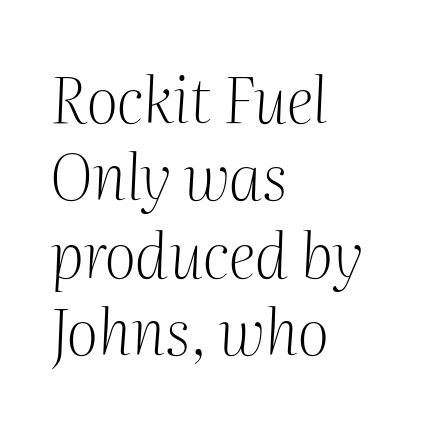
All the whitespace from short lines collects on the right. Each letter keeps its own natural width here, so spacing adapts to shape. Serifs: yes, visible at the terminals of the letterforms. The letters look calm and open, with moderate or lighter stems. Honestly, there is no underline to notice here at all. Italic: yes, the glyphs are oblique.
